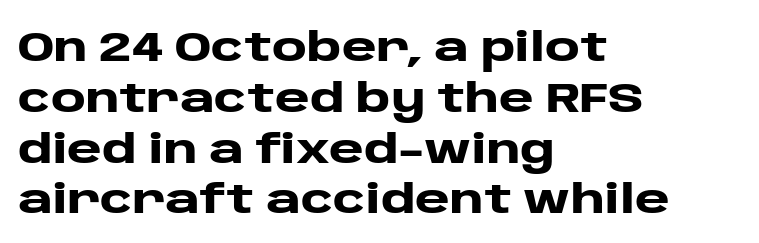
The image shows 42 px heavy, wide sans-serif type, upright; set left-aligned, line spacing 1.21x, normal letter spacing, not underlined; low stroke contrast and a large x-height.
